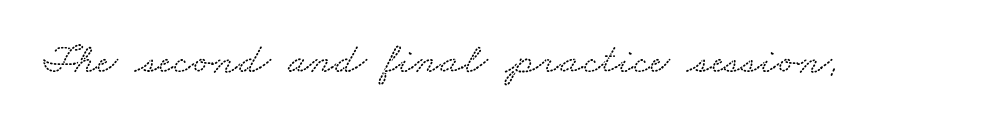
Glyph-to-glyph distance matches everyday printed text. What kind of face is this? One with serifs. Glance below the letters and you will spot only blank space. This sample has the flowing, uneven cadence of proportional lettering.
